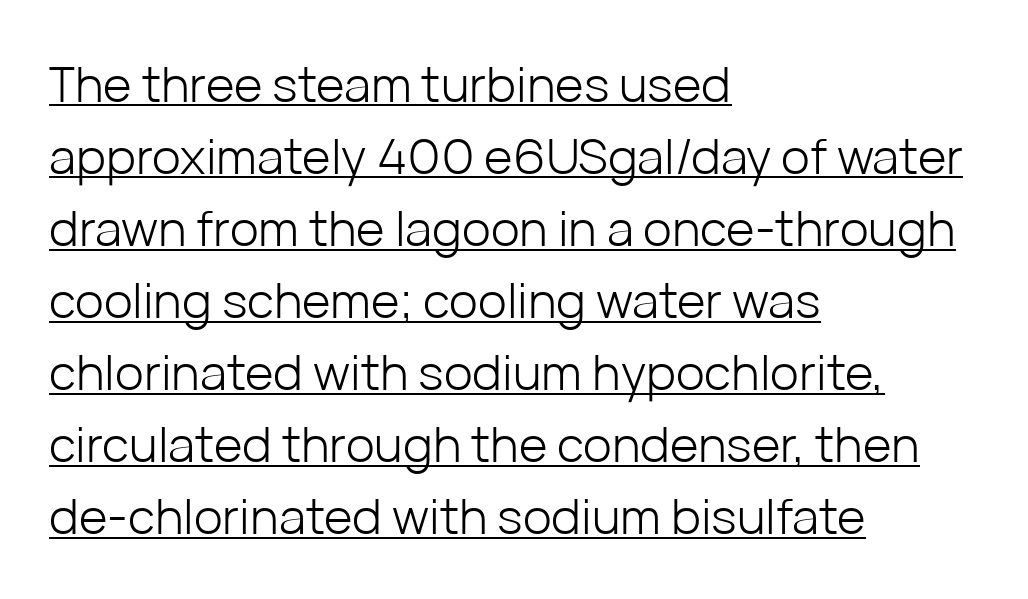
Q: Is the text bold? A: No.
Q: Is the text italic (slanted)? A: No, it is upright.
Q: Is the typeface a serif or a sans-serif typeface? A: Sans-serif.
Q: Is the text underlined? A: Yes.
Q: How is the paragraph aligned? A: Left-aligned.
Q: Is the spacing between letters normal or unusually wide? A: Normal.
Q: Is the spacing between lines tight, normal or loose? A: Normal.
Q: Width (condensed, normal, or wide)? A: Normal.
Q: Stroke contrast? A: Low.
Q: x-height? A: Medium.
Q: Monospaced? A: No.
